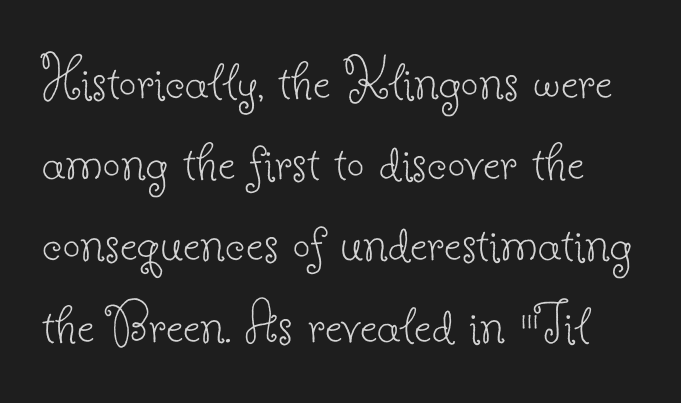
Q: Is the text bold? A: No.
Q: Is the text italic (slanted)? A: No, it is upright.
Q: Is the typeface a serif or a sans-serif typeface? A: Serif.
Q: Is the text underlined? A: No.
Q: Is the spacing between letters normal or unusually wide? A: Normal.
Q: Is the spacing between lines tight, normal or loose? A: Normal.
Q: Width (condensed, normal, or wide)? A: Normal.
Q: Stroke contrast? A: Low.
Q: x-height? A: Small.
Q: Monospaced? A: No.
